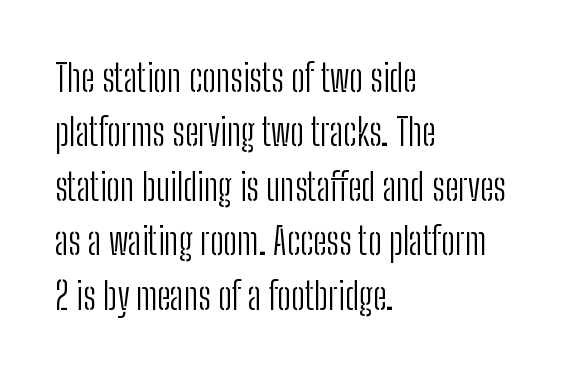
Q: Is the text bold? A: No.
Q: Is the text italic (slanted)? A: No, it is upright.
Q: Is the typeface a serif or a sans-serif typeface? A: Sans-serif.
Q: Is the text underlined? A: No.
Q: How is the paragraph aligned? A: Left-aligned.
Q: Is the spacing between letters normal or unusually wide? A: Normal.
Q: Is the spacing between lines tight, normal or loose? A: Normal.
Q: Width (condensed, normal, or wide)? A: Condensed.
Q: Stroke contrast? A: Low.
Q: x-height? A: Medium.
Q: Monospaced? A: No.
